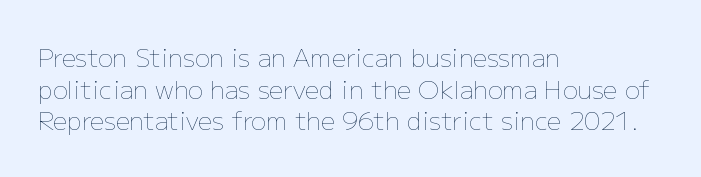
The image shows 25 px text type, upright; set left-aligned, normal line spacing (1.27x), normal letter spacing, not underlined.
